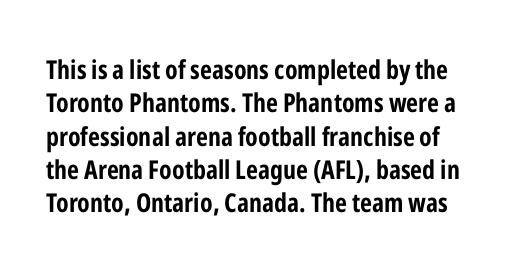
Glyph-to-glyph distance matches everyday printed text. Caption: bold face, heavy strokes. Check the space under the baseline: it is left empty. Whoever set this chose a conventional vertical rhythm.
